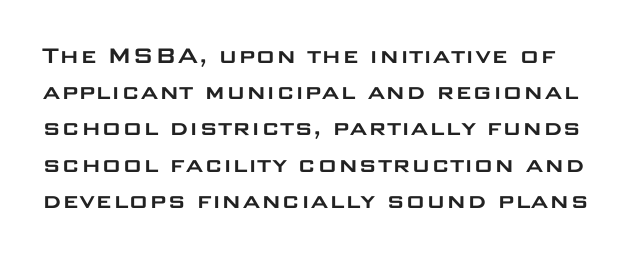
Caption: standard tracking, unaltered. You can tell it's not italic because the verticals are truly vertical. Does the leading feel generous? No, just average. The foot of each line stays bare and open.
